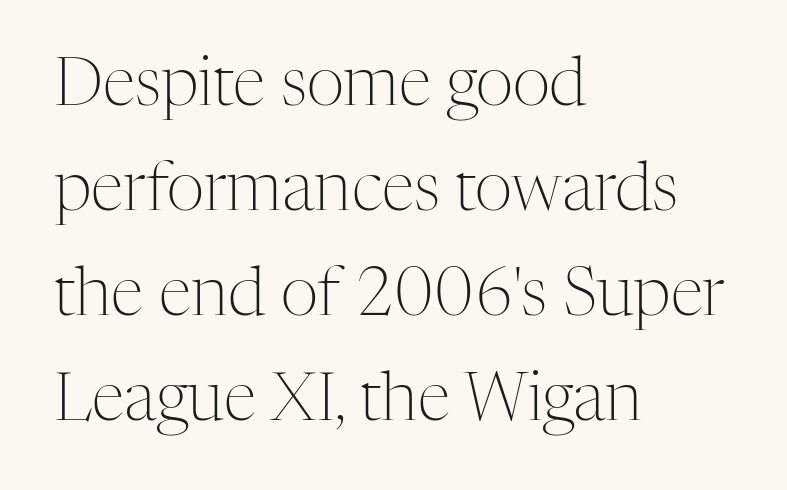
The image shows 66 px light serif type, upright; set left-aligned, normal line spacing (1.59x), normal letter spacing, not underlined; medium stroke contrast and a medium x-height.
